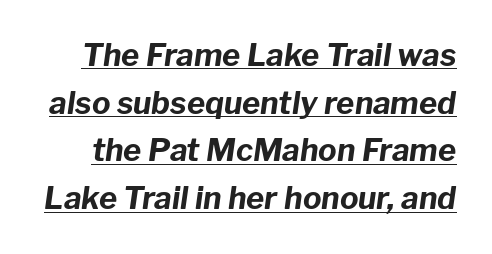
{"italic": "yes", "lean": "right", "slant_degrees": 8, "bold": "yes", "weight": "bold", "width": "normal", "stroke_contrast": "low", "x_height": "medium", "monospaced": "no", "underline": "yes", "line_spacing": "normal", "line_spacing_ratio": 1.54, "letter_spacing": "normal", "letter_spacing_em": 0.0, "glyph_px": 31}
